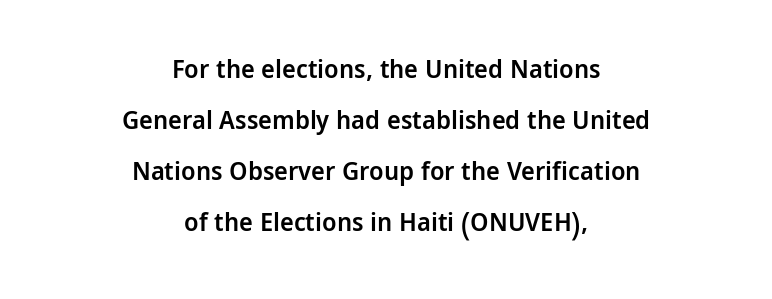
The image shows 26 px text type, upright; set centered, loose line spacing (1.96x), normal letter spacing, not underlined.
